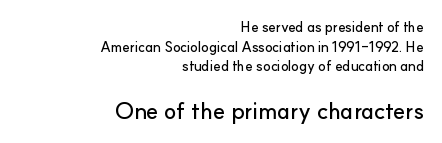
The image shows 23 px text type, upright; set right-aligned, normal line spacing (1.41x), normal letter spacing, not underlined; the second (bottom) block is 1.64x larger.
